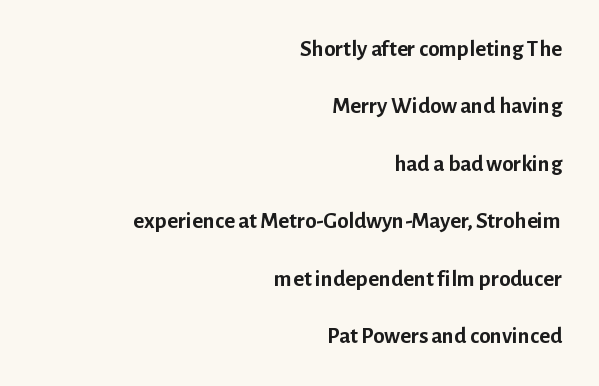
Q: Is the text bold? A: Yes.
Q: Is the text italic (slanted)? A: No, it is upright.
Q: Is the text underlined? A: No.
Q: How is the paragraph aligned? A: Right-aligned.
Q: Is the spacing between letters normal or unusually wide? A: Normal.
Q: Is the spacing between lines tight, normal or loose? A: Loose.
